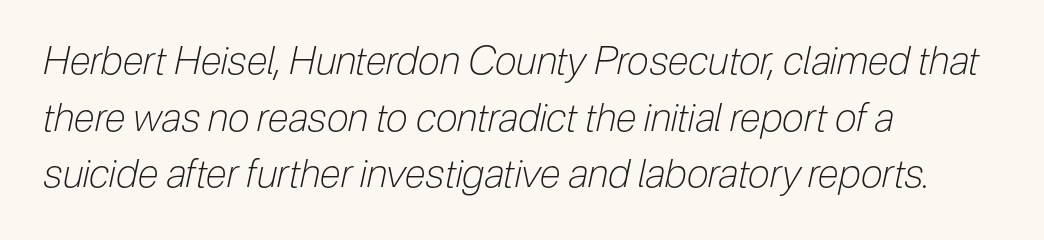
The image shows 39 px light, condensed type, italic (leaning right); set left-aligned, normal line spacing (1.45x), normal letter spacing, not underlined; low stroke contrast and a medium x-height.
